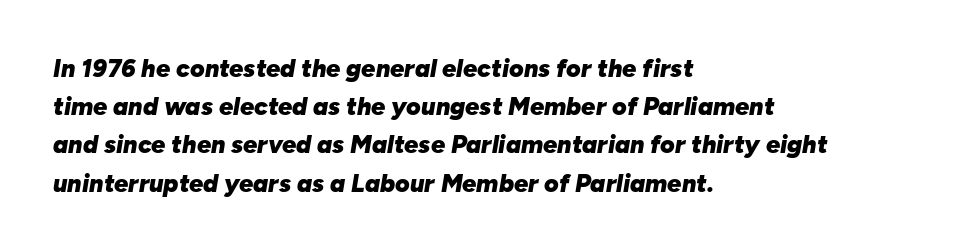
{"italic": "yes", "lean": "right", "slant_degrees": 10, "bold": "yes", "underline": "no", "align": "left", "line_spacing": "normal", "line_spacing_ratio": 1.53, "letter_spacing": "normal", "letter_spacing_em": 0.0, "glyph_px": 25}
